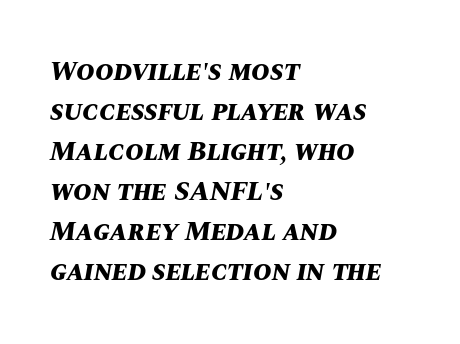
{"italic": "yes", "lean": "right", "slant_degrees": 10, "bold": "yes", "weight": "bold", "width": "normal", "stroke_contrast": "medium", "x_height": "large", "monospaced": "no", "underline": "no", "align": "left", "line_spacing": "normal", "line_spacing_ratio": 1.43, "letter_spacing": "normal", "letter_spacing_em": 0.0, "glyph_px": 28}
